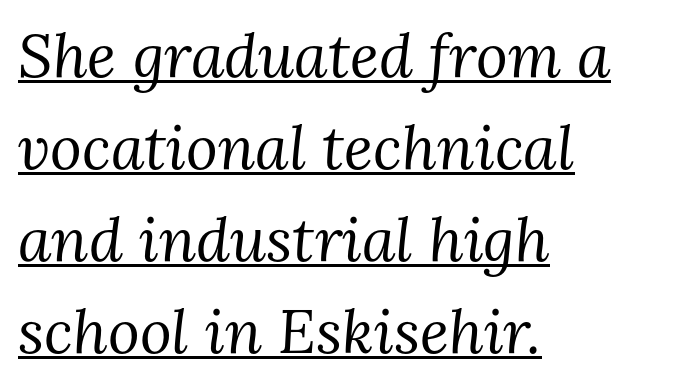
The image shows 61 px regular-weight serif type, italic (leaning right); set left-aligned, normal line spacing (1.51x), normal letter spacing, underlined; medium stroke contrast and a medium x-height.
